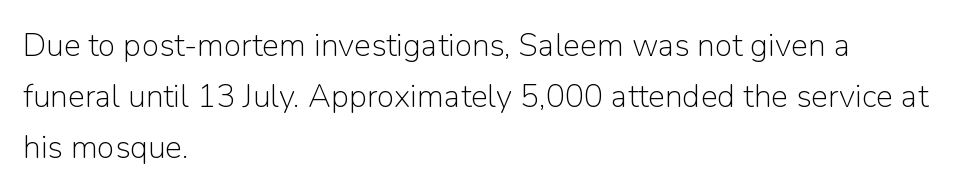
Letter spacing: default. The passage shown stacks its lines at a standard gap. Regarding serifs, this sample does without them. Caption: multi-line text, flush left, ragged right. The passage shown is typed in a proportional face where columns would drift.
